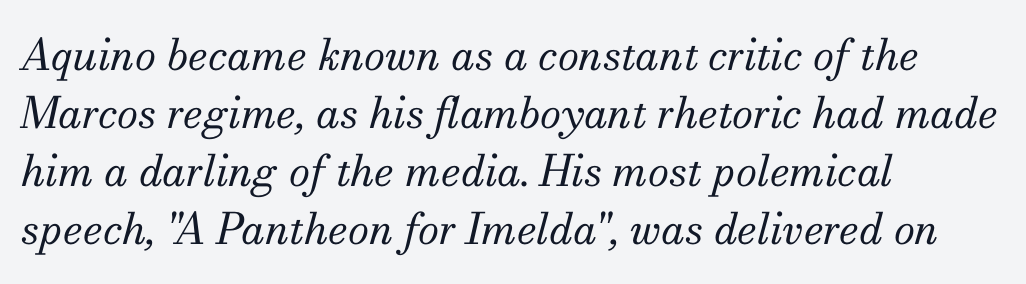
This sample uses an oblique cut, with every glyph tilted off the vertical. The lines in this sample share a left origin and differ only in where they stop. Weight: not bold — regular or lighter. The rendering uses natural spacing where letterforms have individual widths. This rendering employs a face with finishing strokes, i.e., a serif. The rendering keeps characters at their native spacing.
